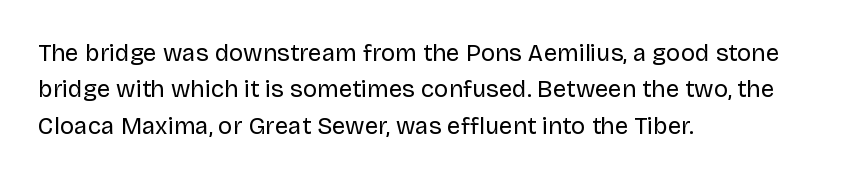
The image shows 24 px text type, upright; set left-aligned, normal line spacing (1.52x), normal letter spacing, not underlined.
